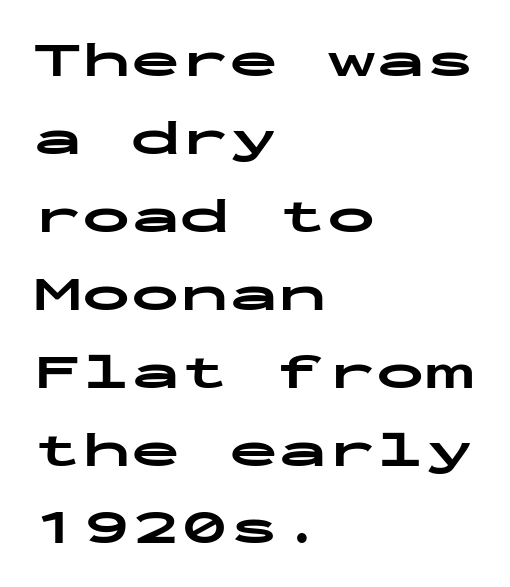
Emphasis by weight is at full strength: bold. Rows of type keep a routine distance in the vertical direction. The foot of each line stays bare and open. The passage is arranged the way most books set body copy — flush left.
